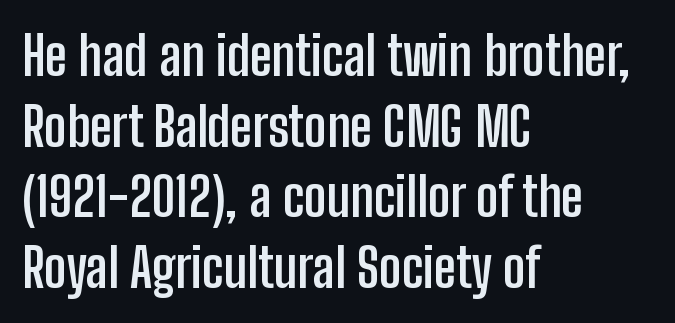
Ascenders rise straight up at ninety degrees. The characters display no serif detailing; their extremities are plain. The rendering keeps characters at their native spacing. Plain, unruled lines of type. The font is running at its bold setting. These lines sit exactly where default settings would place them.
